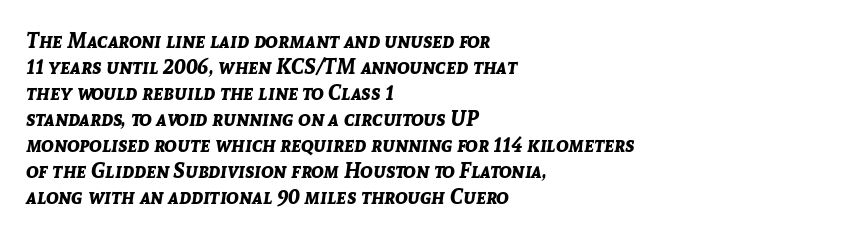
The face used here is rendered with its standard letterfit. You can tell it's italic because the verticals aren't actually vertical. Chunky letters — that's bold for sure. A student would call this left alignment; a typographer would say flush left, rag right. The string is rendered with underlining switched off.
